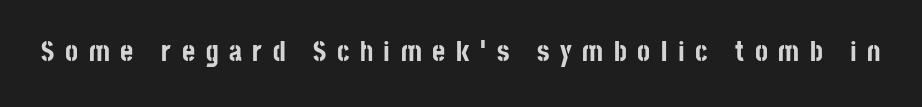
Q: Is the text bold? A: Yes.
Q: Is the text italic (slanted)? A: No, it is upright.
Q: Is the typeface a serif or a sans-serif typeface? A: Sans-serif.
Q: Is the text underlined? A: No.
Q: Is the spacing between letters normal or unusually wide? A: Unusually wide.
Q: Width (condensed, normal, or wide)? A: Condensed.
Q: Stroke contrast? A: Low.
Q: x-height? A: Large.
Q: Monospaced? A: No.
